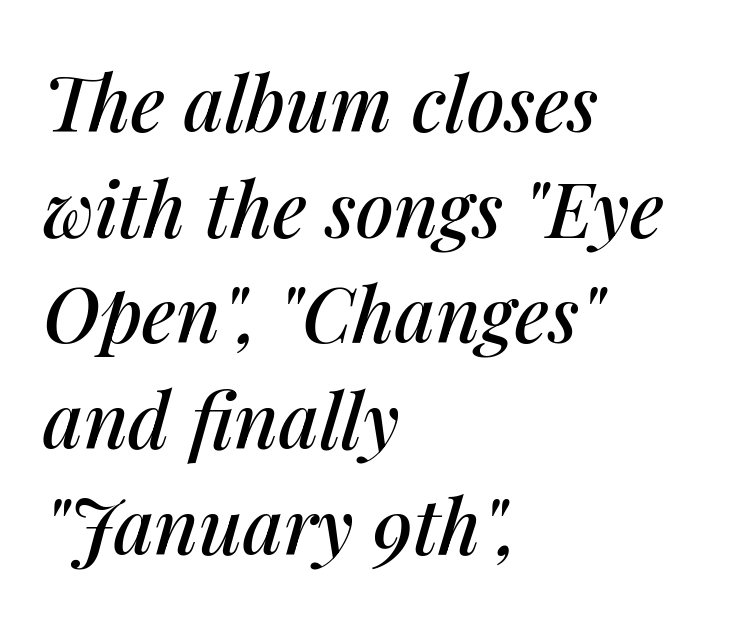
This is oblique type, the kind used for emphasis or titles. Each letter keeps its own natural width here, so spacing adapts to shape. Rule under the text: the space is simply empty. This rendering uses left alignment, leaving the right contour irregular. Evenly set lines give the paragraph a standard silhouette.
